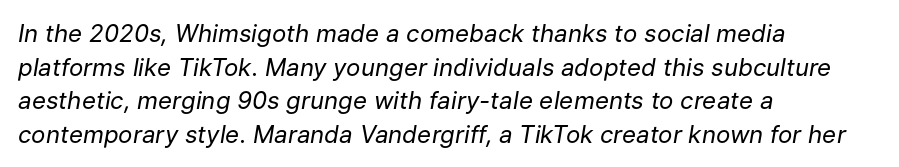
The image shows 24 px text type, italic (leaning right); set left-aligned, normal line spacing (1.4x), normal letter spacing, not underlined.
